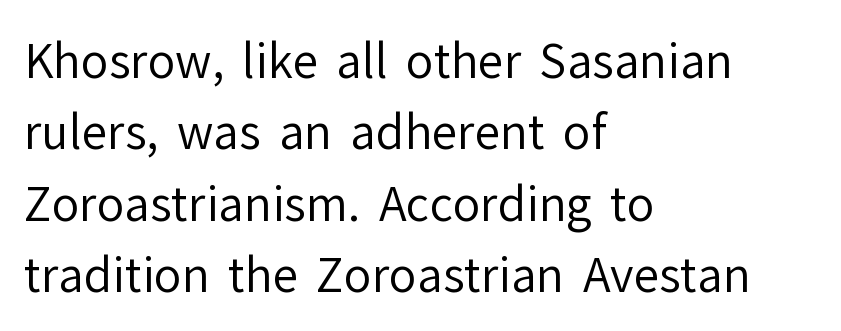
The image shows 46 px regular-weight sans-serif type, upright; set left-aligned, normal line spacing (1.55x), normal letter spacing, not underlined; low stroke contrast and a medium x-height.
